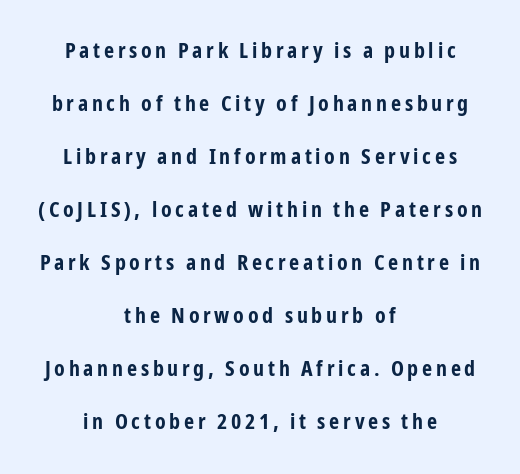
Set as a true bold cut, around the 700 mark. The vertical gap from one line to the next is large. It's the straight-up-and-down kind of type. Notice how the passage keeps no hard edge, just a central spine.
